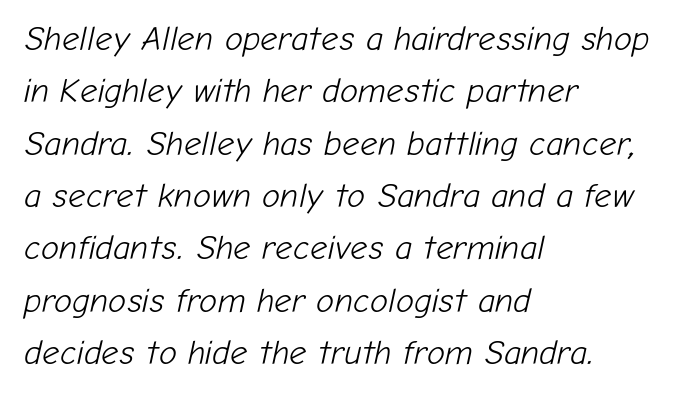
Lines of text with bare space underneath. The paragraph has a hard left edge and a soft right edge. These lines are rendered in a variable-pitch font. Summary of weight: not heavy and not bold. It's the slanting kind of type.
